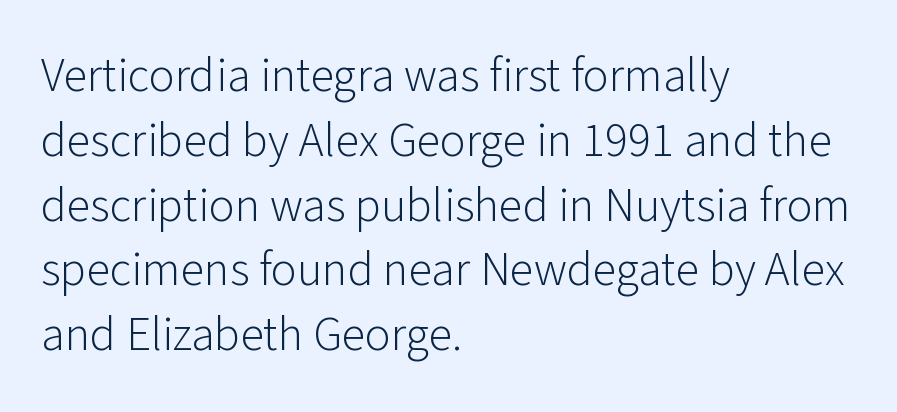
{"serif": "no", "italic": "no", "bold": "no", "weight": "light", "width": "normal", "stroke_contrast": "low", "x_height": "medium", "monospaced": "no", "underline": "no", "align": "left", "line_spacing": "normal", "line_spacing_ratio": 1.35, "letter_spacing": "normal", "letter_spacing_em": 0.0, "glyph_px": 48}
